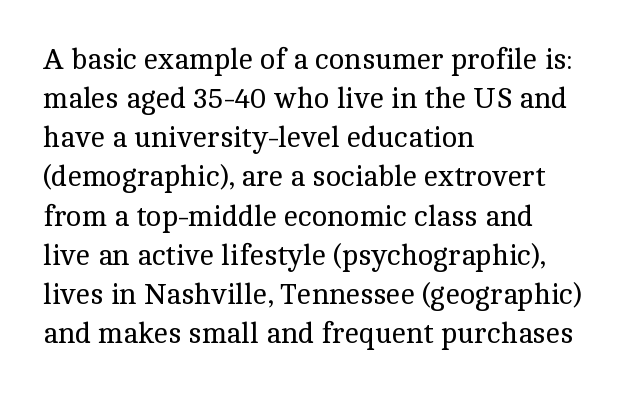
{"serif": "yes", "italic": "no", "bold": "no", "weight": "regular", "width": "normal", "x_height": "medium", "monospaced": "no", "underline": "no", "align": "left", "line_spacing": "normal", "line_spacing_ratio": 1.35, "letter_spacing": "normal", "letter_spacing_em": 0.0, "glyph_px": 29}
